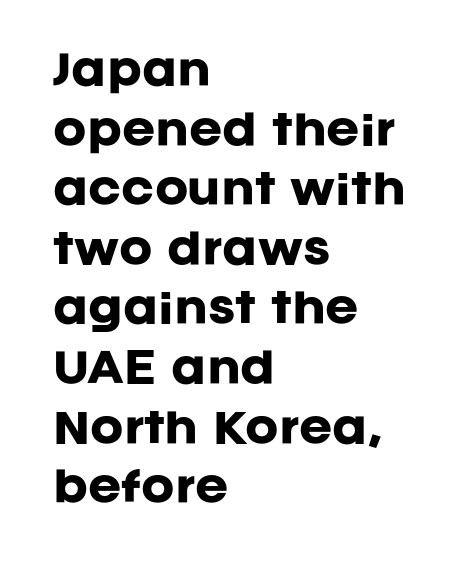
The image shows 40 px heavy sans-serif type, upright; set left-aligned, normal line spacing (1.49x), normal letter spacing, not underlined; low stroke contrast and a large x-height.
